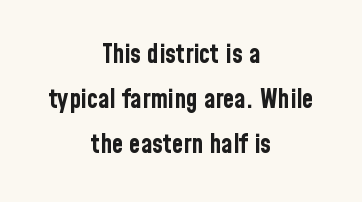
The image shows 26 px bold type, upright; set centered, line spacing 1.74x, normal letter spacing, not underlined.
